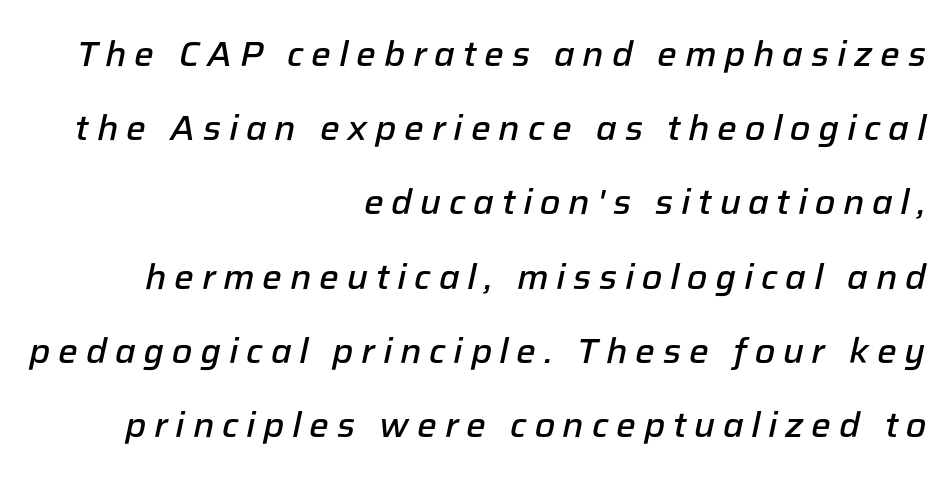
The image shows 35 px semibold type, italic (leaning right); set right-aligned, loose line spacing (2.12x), unusually wide letter spacing (+0.22 em), not underlined; low stroke contrast and a medium x-height.
